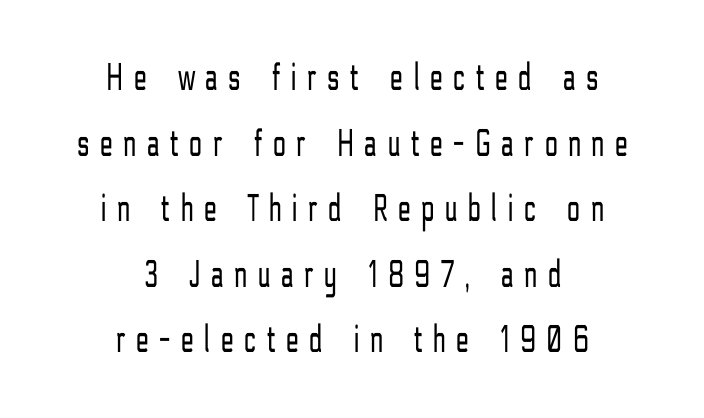
{"serif": "no", "italic": "no", "bold": "no", "weight": "light", "width": "condensed", "stroke_contrast": "low", "x_height": "medium", "monospaced": "no", "underline": "no", "align": "center", "line_spacing": "normal", "line_spacing_ratio": 1.64, "letter_spacing": "wide", "letter_spacing_em": 0.28, "glyph_px": 40}
